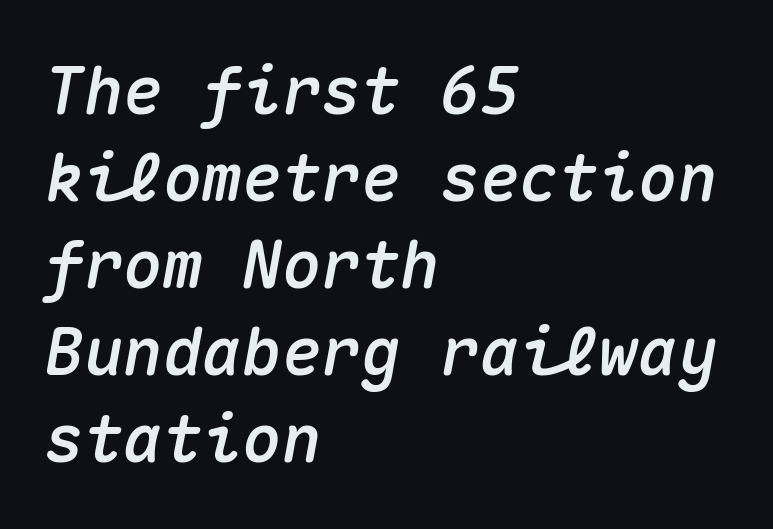
The image shows 66 px text type, italic (leaning right), monospaced; set left-aligned, normal line spacing (1.32x), normal letter spacing, not underlined; medium stroke contrast and a medium x-height.
